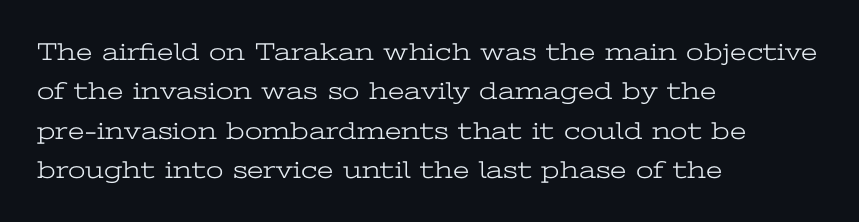
This block has exactly the height ordinary leading produces. Heft: none added — not bold. The face used here is rendered with its standard letterfit. Horizontally, the lines are justified to the leading edge only.
